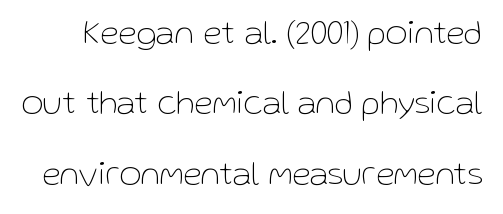
{"serif": "no", "italic": "no", "bold": "no", "weight": "thin", "width": "normal", "stroke_contrast": "low", "x_height": "medium", "monospaced": "no", "underline": "no", "line_spacing": "loose", "line_spacing_ratio": 2.07, "letter_spacing": "normal", "letter_spacing_em": 0.0, "glyph_px": 34}
